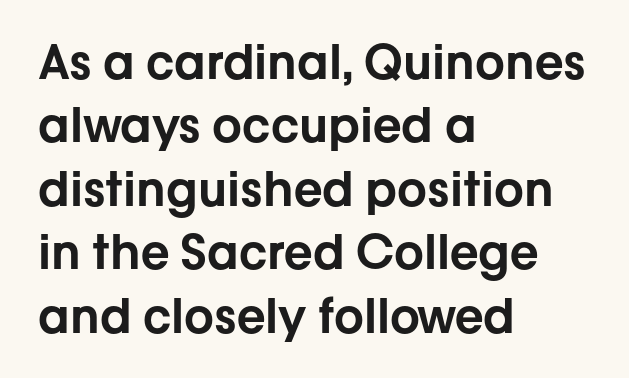
{"serif": "no", "italic": "no", "width": "normal", "stroke_contrast": "low", "x_height": "medium", "monospaced": "no", "underline": "no", "align": "left", "line_spacing": "normal", "line_spacing_ratio": 1.35, "letter_spacing": "normal", "letter_spacing_em": 0.0, "glyph_px": 47}
